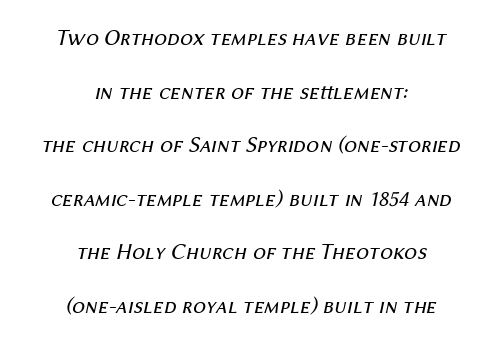
Q: Is the text bold? A: No.
Q: Is the text italic (slanted)? A: Yes, it leans right by about 12 degrees.
Q: Is the text underlined? A: No.
Q: How is the paragraph aligned? A: Centered.
Q: Is the spacing between letters normal or unusually wide? A: Normal.
Q: Is the spacing between lines tight, normal or loose? A: Loose.
